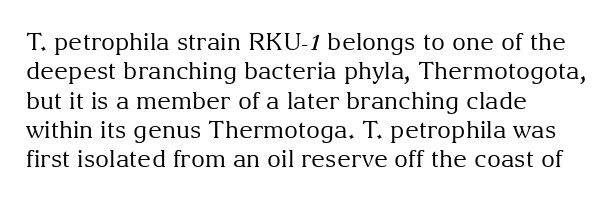
The image shows 24 px text type, upright; set left-aligned, line spacing 1.22x, normal letter spacing, not underlined.
